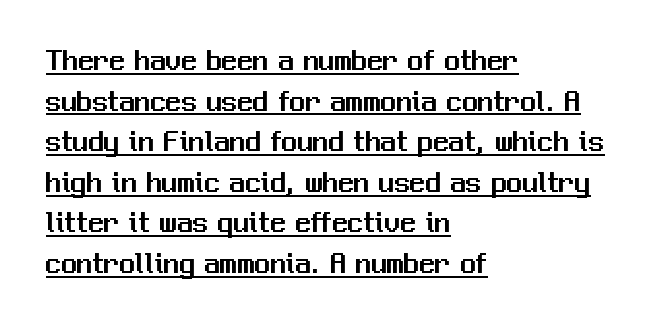
Q: Is the text italic (slanted)? A: No, it is upright.
Q: Is the typeface a serif or a sans-serif typeface? A: Sans-serif.
Q: Is the text underlined? A: Yes.
Q: How is the paragraph aligned? A: Left-aligned.
Q: Is the spacing between letters normal or unusually wide? A: Normal.
Q: Is the spacing between lines tight, normal or loose? A: Normal.
Q: Width (condensed, normal, or wide)? A: Normal.
Q: Stroke contrast? A: Medium.
Q: x-height? A: Medium.
Q: Monospaced? A: No.
